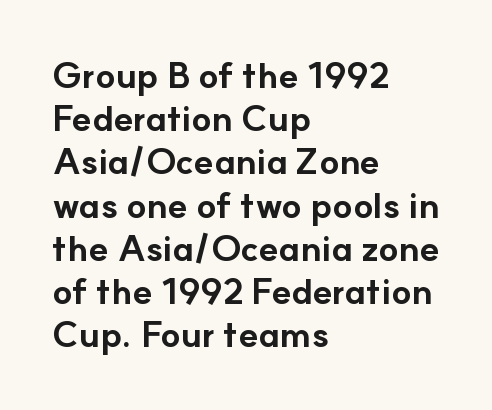
The image shows 36 px bold sans-serif type, upright; set left-aligned, line spacing 1.2x, normal letter spacing, not underlined; low stroke contrast and a small x-height.
